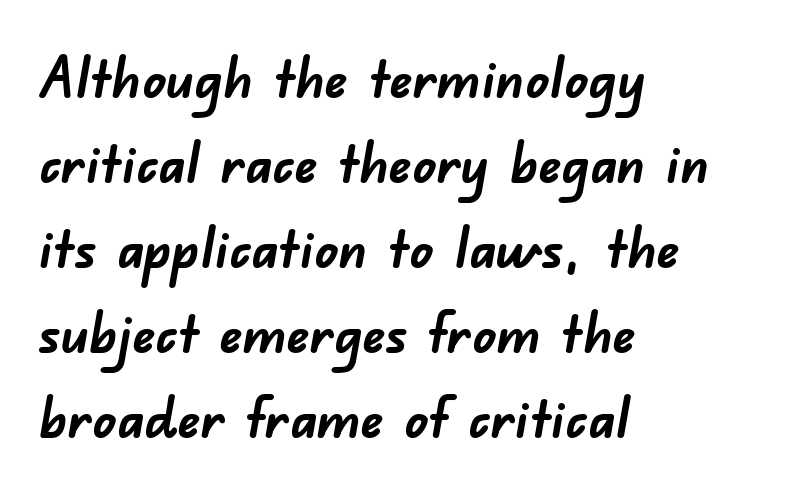
Q: Is the text bold? A: Yes.
Q: Is the typeface a serif or a sans-serif typeface? A: Sans-serif.
Q: Is the text underlined? A: No.
Q: How is the paragraph aligned? A: Left-aligned.
Q: Is the spacing between letters normal or unusually wide? A: Normal.
Q: Is the spacing between lines tight, normal or loose? A: Normal.
Q: Width (condensed, normal, or wide)? A: Normal.
Q: Stroke contrast? A: Low.
Q: x-height? A: Small.
Q: Monospaced? A: No.
